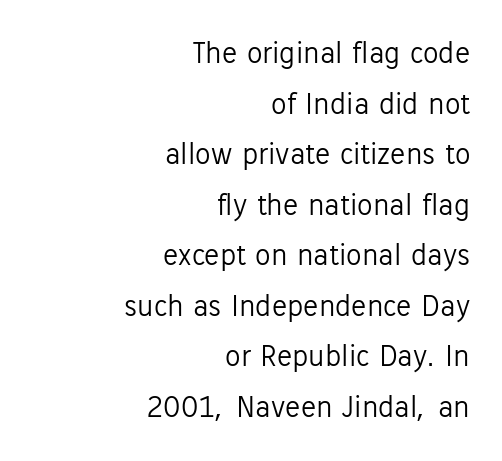
The image shows 31 px light sans-serif type, upright; set right-aligned, normal line spacing (1.63x), normal letter spacing, not underlined; low stroke contrast and a medium x-height.
